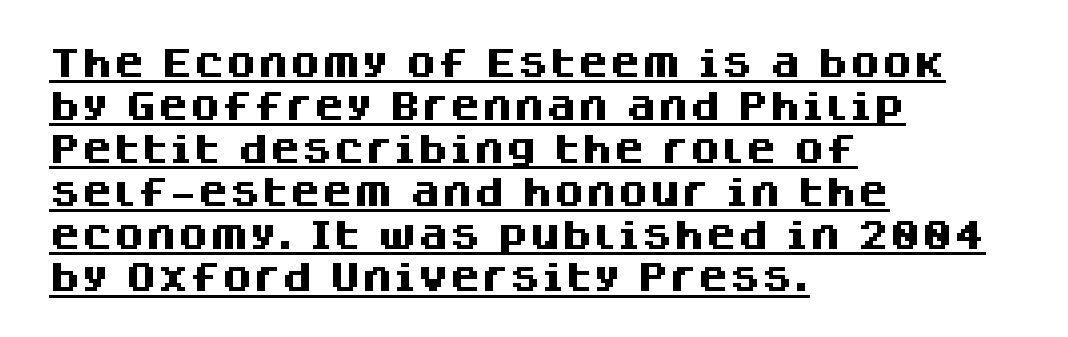
Stroke thickness is high; the sample reads as a true bold. It's the straight-up-and-down kind of type. The glyphs in this specimen are sans serif. Baseline-to-baseline distance is the conventional proportion of letter height.
